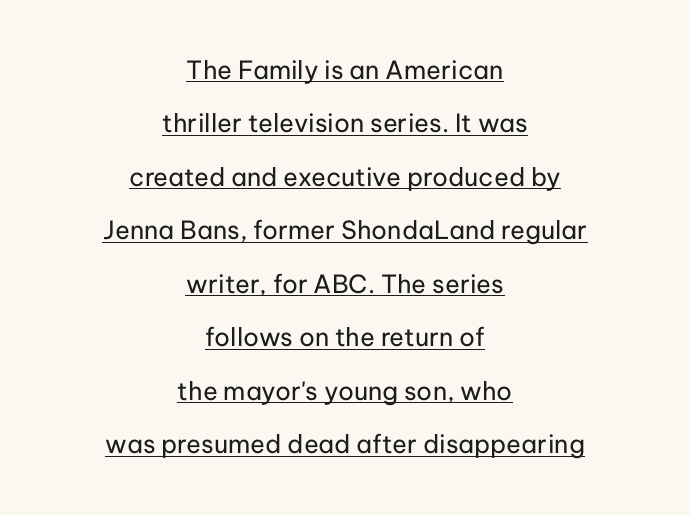
Posture: upright roman. No chunkiness to these letters — they're not bold. Typeset on center — no edge is straight. If you measured baseline to baseline, you'd find a long distance. Has an underline been added? It has.
